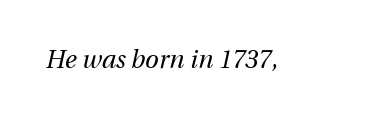
A quiet, ordinary-to-light weight characterises the typeface. A typesetter would call this zero additional tracking. The typography opts for an oblique posture over an upright one. Beneath every word, the page is bare.
